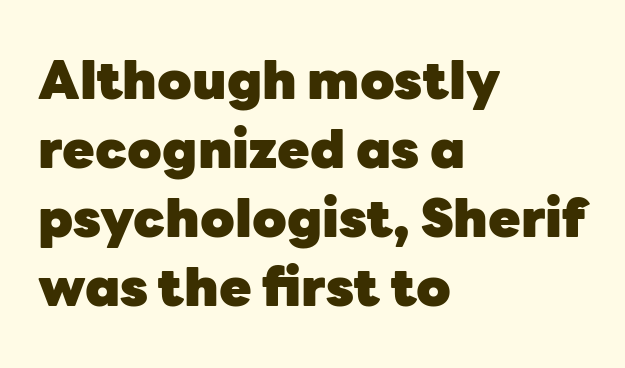
Q: Is the text bold? A: Yes.
Q: Is the text italic (slanted)? A: No, it is upright.
Q: Is the typeface a serif or a sans-serif typeface? A: Sans-serif.
Q: Is the text underlined? A: No.
Q: How is the paragraph aligned? A: Left-aligned.
Q: Is the spacing between letters normal or unusually wide? A: Normal.
Q: Is the spacing between lines tight, normal or loose? A: Normal.
Q: Width (condensed, normal, or wide)? A: Normal.
Q: Stroke contrast? A: Low.
Q: x-height? A: Medium.
Q: Monospaced? A: No.
